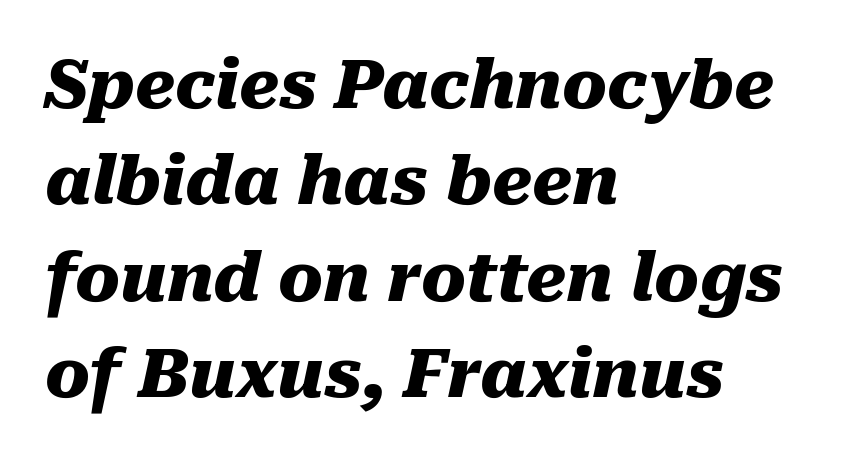
Q: Is the text bold? A: Yes.
Q: Is the text italic (slanted)? A: Yes, it leans right by about 10 degrees.
Q: Is the text underlined? A: No.
Q: How is the paragraph aligned? A: Left-aligned.
Q: Is the spacing between letters normal or unusually wide? A: Normal.
Q: Is the spacing between lines tight, normal or loose? A: Normal.
Q: Width (condensed, normal, or wide)? A: Normal.
Q: Stroke contrast? A: Medium.
Q: x-height? A: Medium.
Q: Monospaced? A: No.
